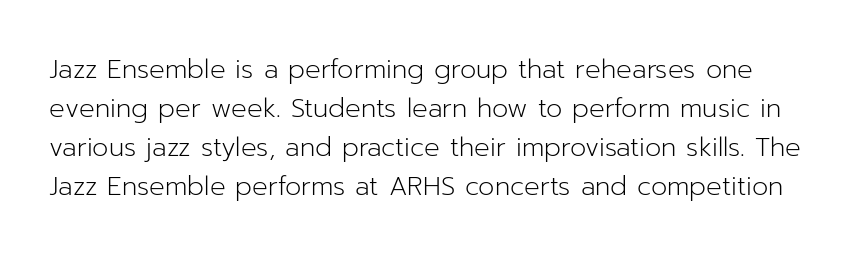
The font is comparable to plain body text, perhaps lighter. The lettering stays uniformly vertical, giving the passage a roman look. How are the letters spaced? Ordinarily, with no added tracking. The area under the type is left untouched. Normally led — the rows are evenly, conventionally spaced.
